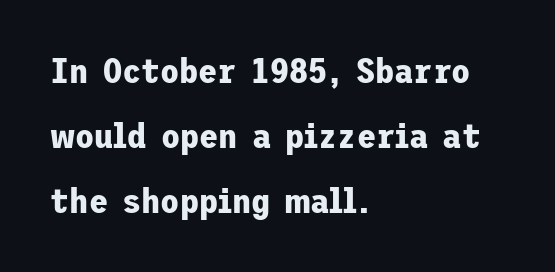
Decoration check: the copy has no underline. Line starts are locked; line ends wander. This sample uses plain, unmodified letter spacing. As a designer I'd log this as weight 700, bold. Every stem runs plumb, perpendicular to the baseline.
